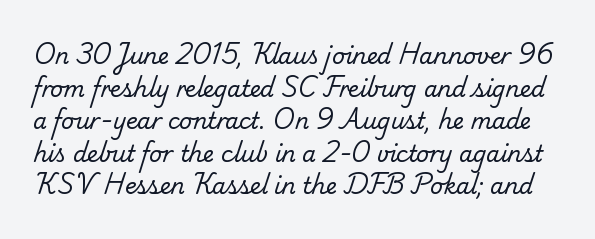
A light-to-regular cut is what we see here. Is the letter spacing exaggerated? No — it looks like the ordinary default. The string is rendered with underlining switched off. In terms of leading, this rendering sits right in the middle.
